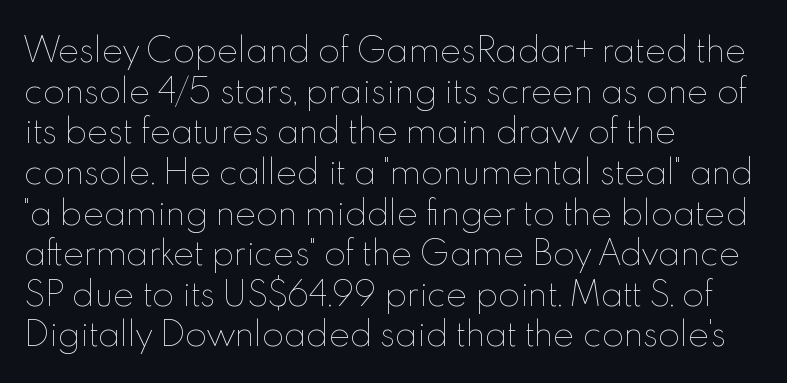
The image shows 32 px thin type, upright; set left-aligned, normal line spacing (1.27x), normal letter spacing, not underlined; a small x-height.
